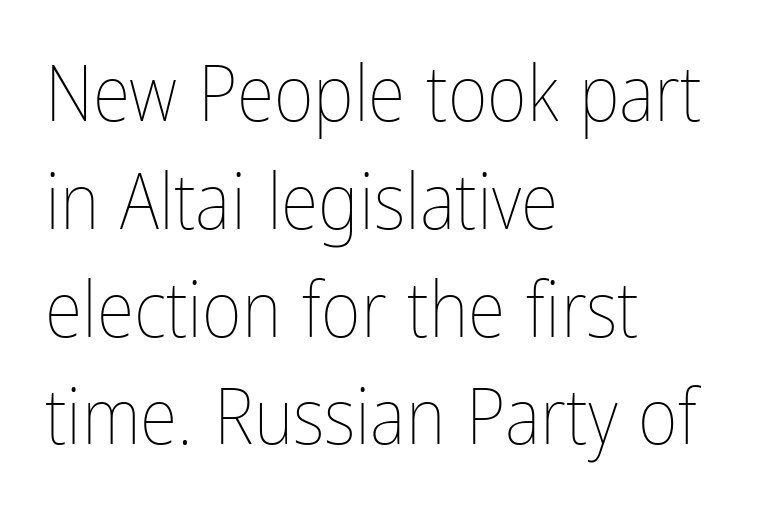
{"italic": "no", "bold": "no", "weight": "thin", "width": "condensed", "stroke_contrast": "low", "x_height": "medium", "monospaced": "no", "underline": "no", "align": "left", "line_spacing": "normal", "line_spacing_ratio": 1.4, "letter_spacing": "normal", "letter_spacing_em": 0.0, "glyph_px": 77}
